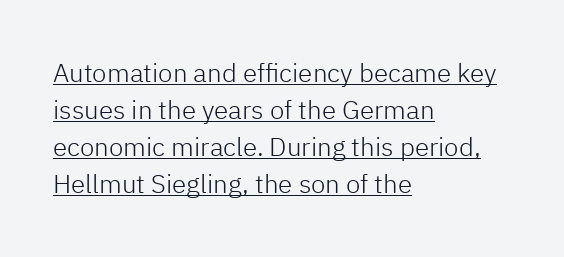
These lines were composed using upright roman letters. Check the space under the baseline: a stroke is drawn there. The line texture is even and compact thanks to regular tracking. In terms of leading, this rendering sits right in the middle. A classic flush-left, rag-right setting is used for this passage. These glyphs show unthickened strokes, regular width or finer.
